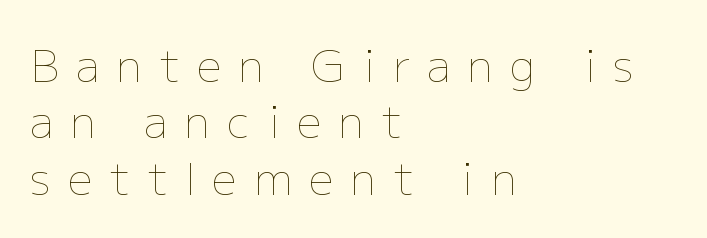
{"italic": "no", "bold": "no", "weight": "thin", "width": "normal", "stroke_contrast": "low", "x_height": "medium", "monospaced": "no", "underline": "no", "align": "left", "line_spacing": "normal", "line_spacing_ratio": 1.28, "letter_spacing": "wide", "letter_spacing_em": 0.39, "glyph_px": 44}
